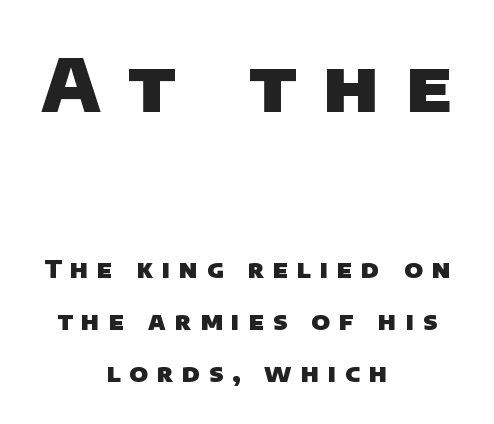
The image shows 73 px heavy sans-serif type; set centered, loose line spacing (2.17x), unusually wide letter spacing (+0.37 em), not underlined; the first (top) block is 3.04x larger; low stroke contrast and a large x-height.
